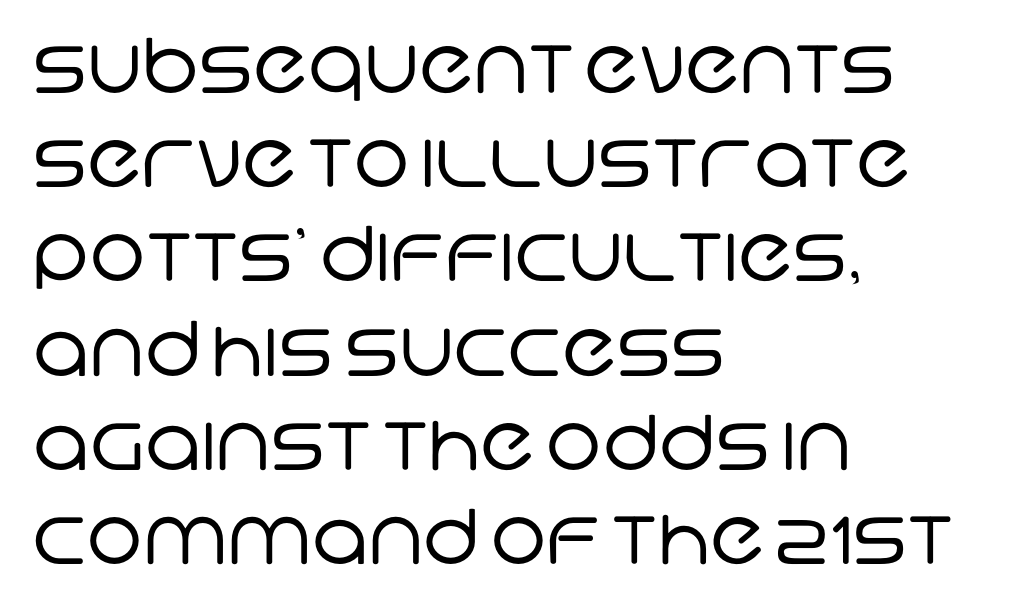
The image shows 76 px regular-weight sans-serif type; set left-aligned, line spacing 1.24x, normal letter spacing, not underlined; low stroke contrast and a large x-height.
